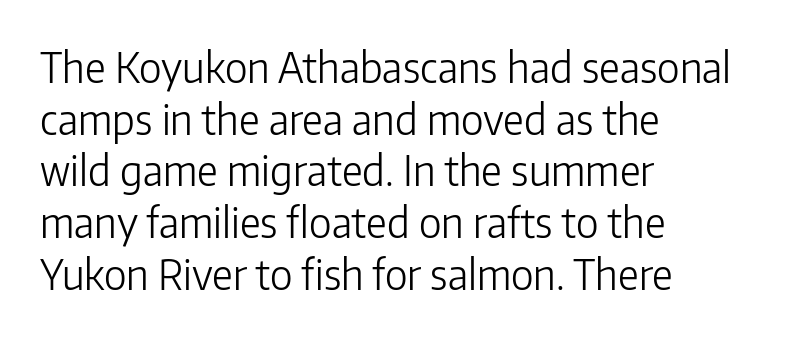
The weight tops out at a normal text grade. These lines are set flush left with a ragged right edge. Here the designer chose a conventional face with non-uniform glyph widths. Between one letter and the next there's only the usual sliver of space. Line spacing here is normal.
